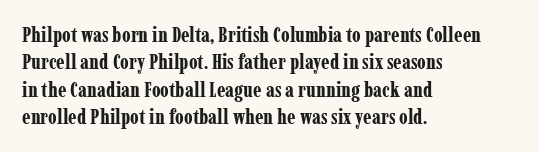
Q: Is the text bold? A: Yes.
Q: Is the text italic (slanted)? A: No, it is upright.
Q: Is the text underlined? A: No.
Q: How is the paragraph aligned? A: Left-aligned.
Q: Is the spacing between letters normal or unusually wide? A: Normal.
Q: Is the spacing between lines tight, normal or loose? A: Normal.
